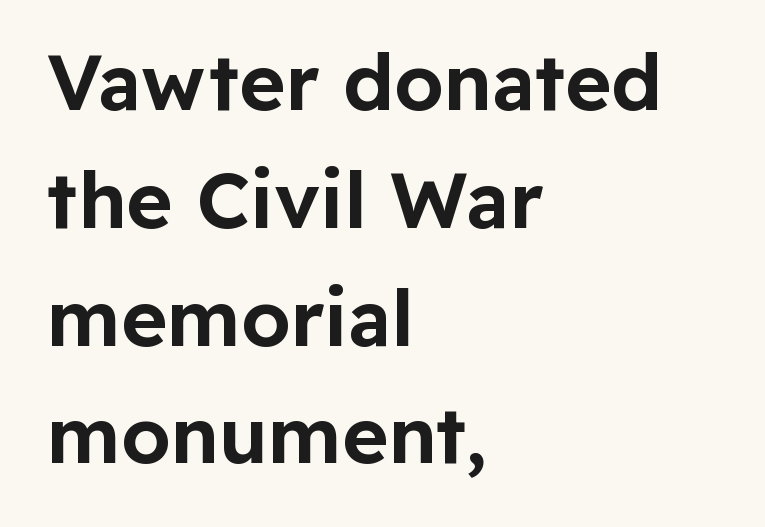
Rows of type keep a routine distance in the vertical direction. The letters advance in unequal steps, a hallmark of proportional type. A sans-serif font was chosen for this passage. Words appear dense and cohesive because spacing is normal.
